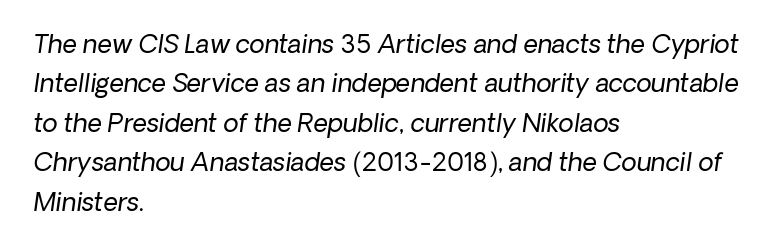
Descenders are the only things crossing below the line. Unbolded letterforms with no extra heft. The rows are spaced the way most documents space them. Where is the straight margin? On the left.
